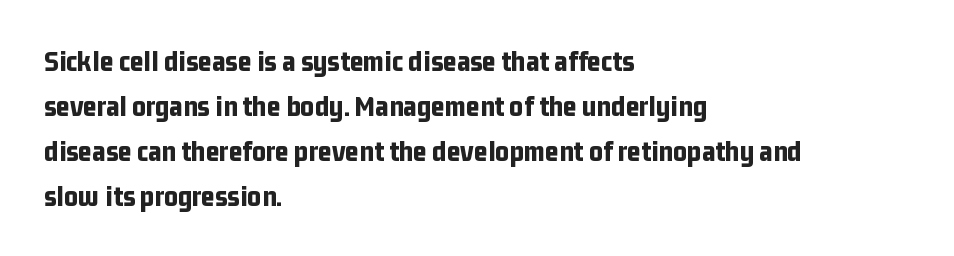
Spacing verdict: proportional, widths tailored to each character. Letters rest on an invisible, unmarked baseline. Nothing sits at the stroke ends, so this counts as sans-serif. Layout note: lines flush left. This rendering leaves character spacing at its baseline value. A dark, heavy texture on the line: the type is bold.
